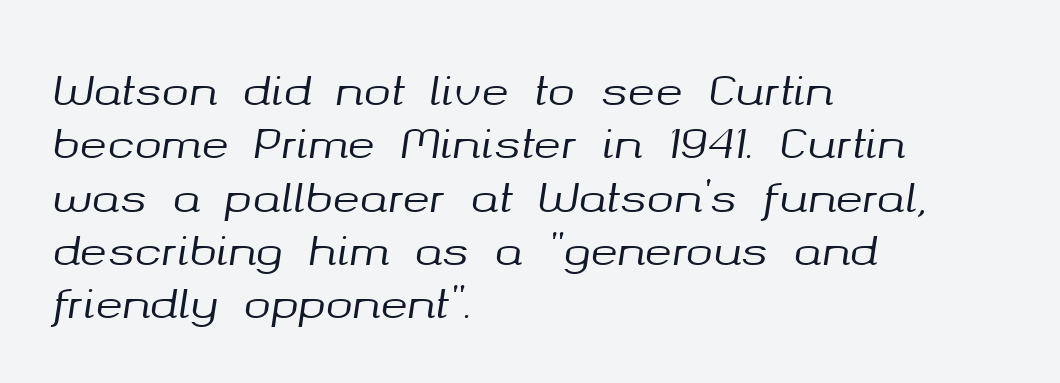
The image shows 41 px text type, italic (leaning right); set left-aligned, normal line spacing (1.3x), normal letter spacing, not underlined; medium stroke contrast and a medium x-height.
